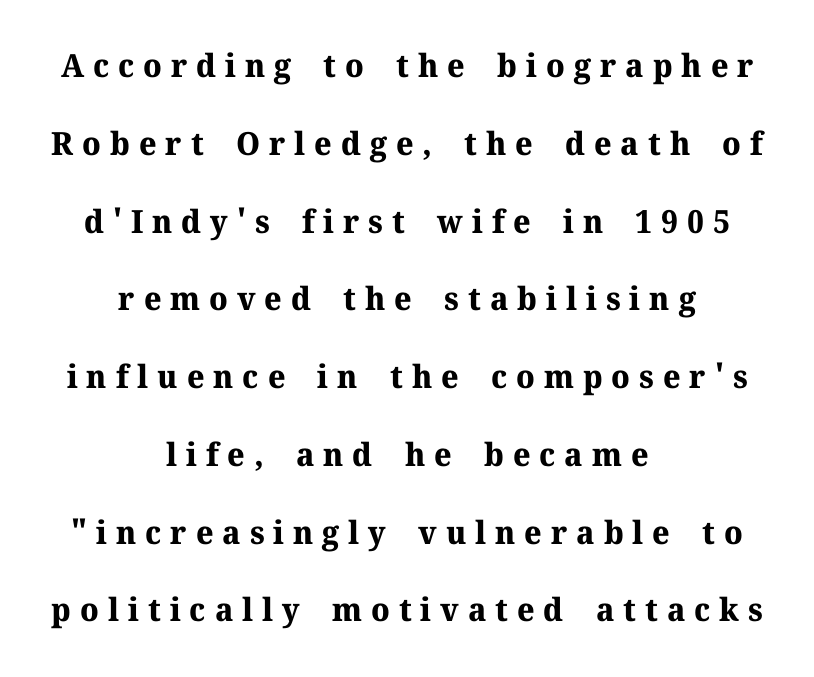
Q: Is the text bold? A: Yes.
Q: Is the text italic (slanted)? A: No, it is upright.
Q: Is the typeface a serif or a sans-serif typeface? A: Serif.
Q: Is the text underlined? A: No.
Q: How is the paragraph aligned? A: Centered.
Q: Is the spacing between letters normal or unusually wide? A: Unusually wide.
Q: Is the spacing between lines tight, normal or loose? A: Loose.
Q: Width (condensed, normal, or wide)? A: Normal.
Q: Stroke contrast? A: Medium.
Q: x-height? A: Medium.
Q: Monospaced? A: No.
